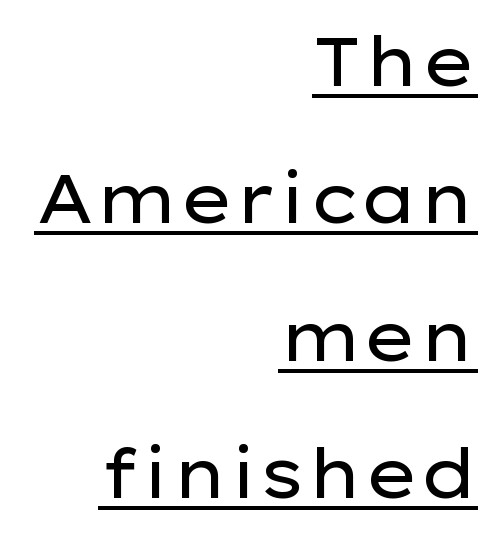
Students, observe the line beneath the letters — that is underlining. Horizontal alignment here is rightward, an uncommon choice for prose. A sans-serif font was chosen for this passage. If you measured baseline to baseline, you'd find a long distance. Each word holds together tightly as a unit, with standard inter-letter gaps.
